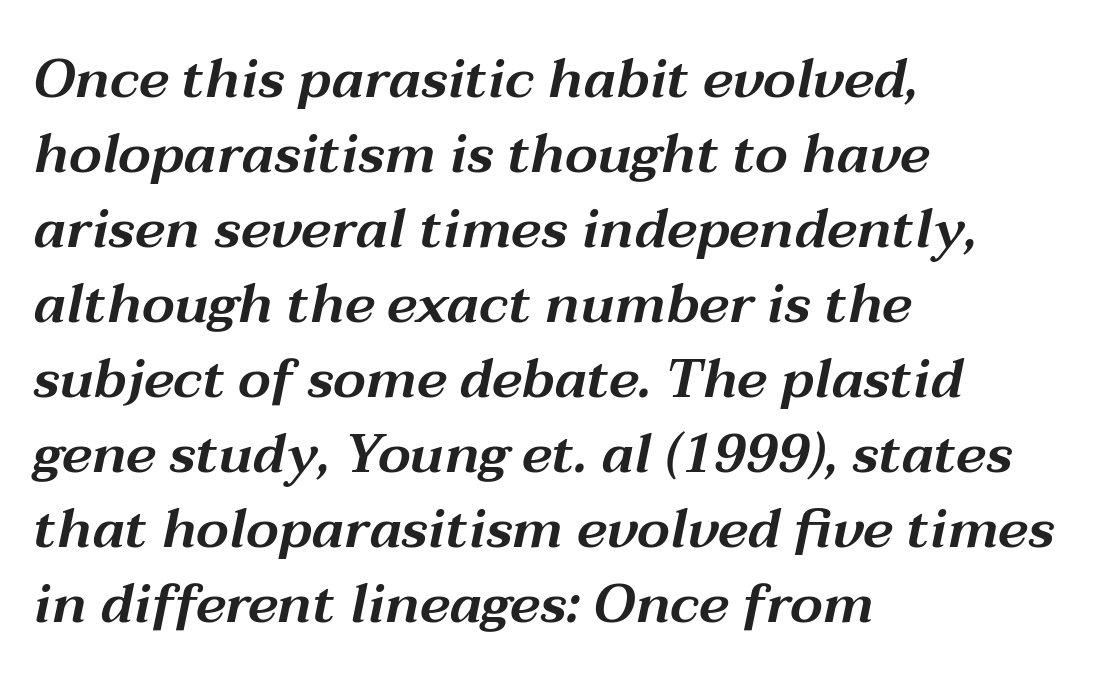
A typesetter would mark this as italic. Horizontal alignment here is leftward, the default for most running prose. You could call the tracking neutral — neither tight nor loose. Descenders hang freely into open space. Varying glyph widths throughout — classic text-font behaviour.
